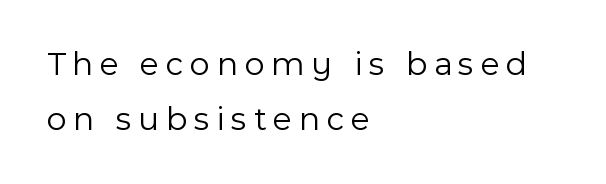
{"serif": "no", "italic": "no", "bold": "no", "weight": "light", "width": "normal", "x_height": "medium", "monospaced": "no", "underline": "no", "align": "left", "line_spacing": "normal", "line_spacing_ratio": 1.61, "letter_spacing": "wide", "letter_spacing_em": 0.2, "glyph_px": 34}
